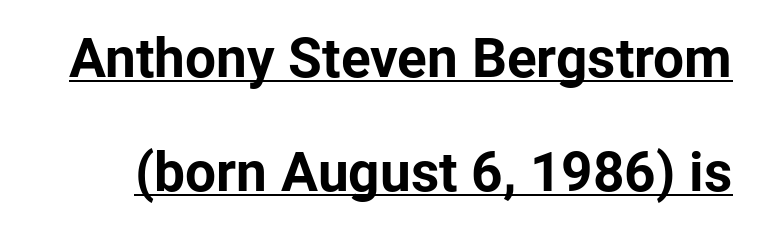
The image shows 55 px bold sans-serif type, upright; set loose line spacing (2.07x), normal letter spacing, underlined; low stroke contrast and a medium x-height.
